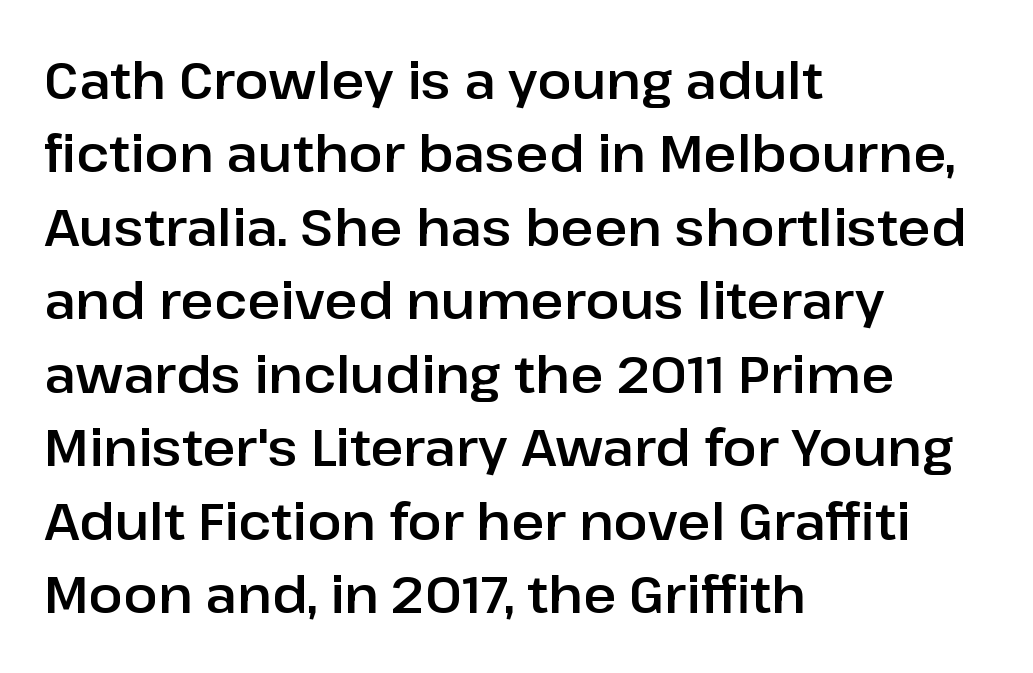
{"serif": "no", "italic": "no", "width": "normal", "stroke_contrast": "low", "x_height": "medium", "monospaced": "no", "underline": "no", "align": "left", "line_spacing": "normal", "line_spacing_ratio": 1.44, "letter_spacing": "normal", "letter_spacing_em": 0.0, "glyph_px": 51}
